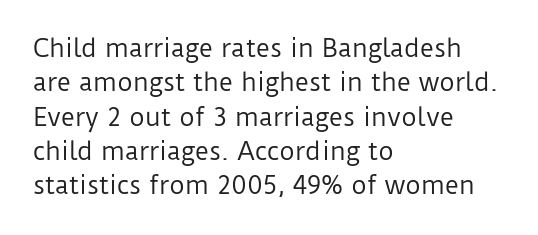
The image shows 24 px text type, upright; set left-aligned, normal line spacing (1.43x), normal letter spacing, not underlined.
